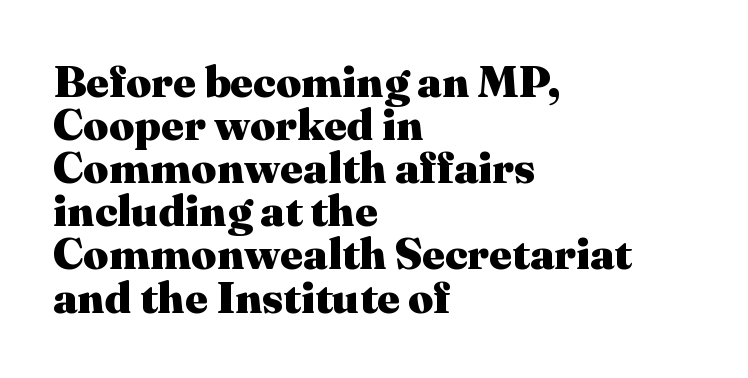
{"serif": "yes", "italic": "no", "bold": "yes", "weight": "heavy", "width": "normal", "stroke_contrast": "medium", "x_height": "medium", "monospaced": "no", "underline": "no", "align": "left", "line_spacing": "tight", "line_spacing_ratio": 0.98, "letter_spacing": "normal", "letter_spacing_em": 0.0, "glyph_px": 44}
